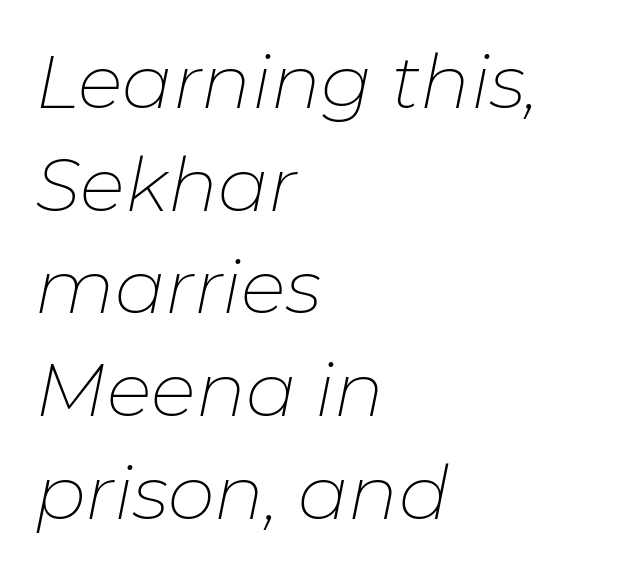
The image shows 75 px thin type, italic (leaning right); set left-aligned, normal line spacing (1.37x), normal letter spacing, not underlined; low stroke contrast and a medium x-height.
